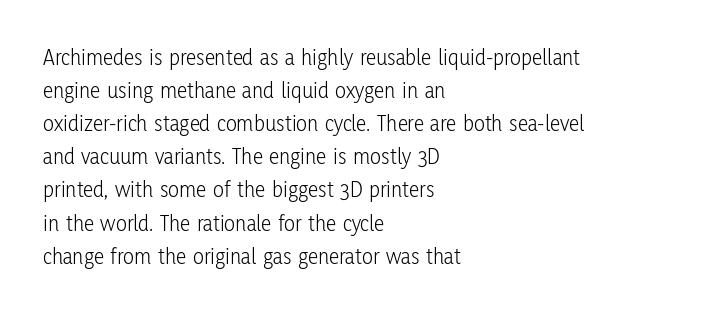
Does extra space separate the letters? No, they use regular spacing. The rendering anchors every line to the left-hand side. The axis of the letterforms is exactly vertical. These lines sit exactly where default settings would place them. Ink coverage per letter is moderate at most. Bare-footed words on every line.
